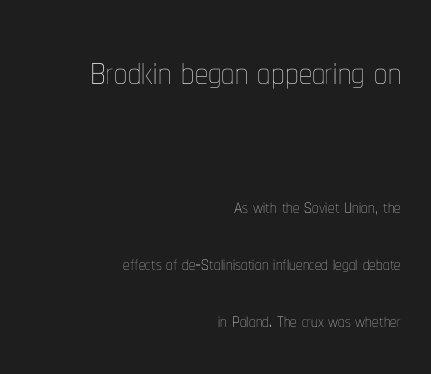
Q: Is the text bold? A: No.
Q: Is the text italic (slanted)? A: No, it is upright.
Q: Is the text underlined? A: No.
Q: How is the paragraph aligned? A: Right-aligned.
Q: Is the spacing between letters normal or unusually wide? A: Normal.
Q: Is the spacing between lines tight, normal or loose? A: Loose.
Q: Which block of text is set in a larger size, the first (top) or the second (bottom)? A: The first (top) one.
Q: Width (condensed, normal, or wide)? A: Condensed.
Q: Stroke contrast? A: Low.
Q: x-height? A: Medium.
Q: Monospaced? A: No.
